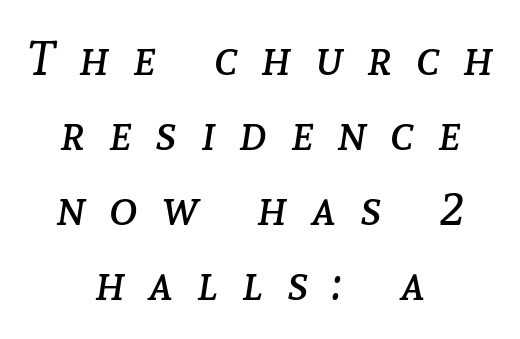
Every row of glyphs is offset so its center matches the block's center. The letters are spread apart with noticeably loose tracking. Check the space under the baseline: it is left empty. Weight: not bold — regular or lighter. You can tell it's italic because the verticals aren't actually vertical. The passage shown stacks its lines at a standard gap.
